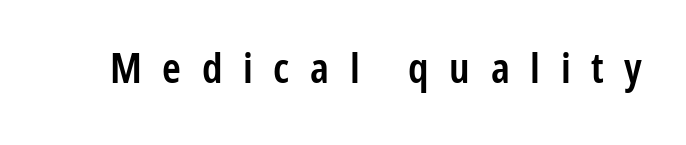
Regarding serifs, this sample does without them. Style check: upright. Beneath every word, the page is bare. Semibold letterforms, between regular and bold. Spacing between characters has been opened up far beyond the box default.
